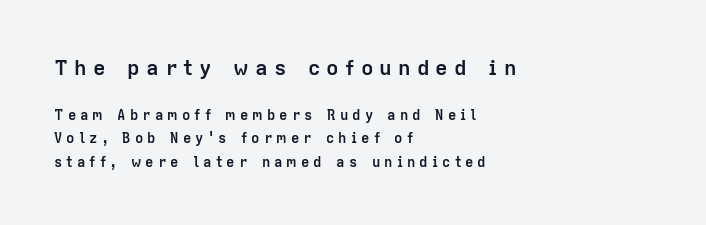
Honestly, the letter spacing is so wide it's the main thing you notice. The vertical gap from one line to the next is medium. Each line starts at the same left margin while the right side varies. Underline: absent.
